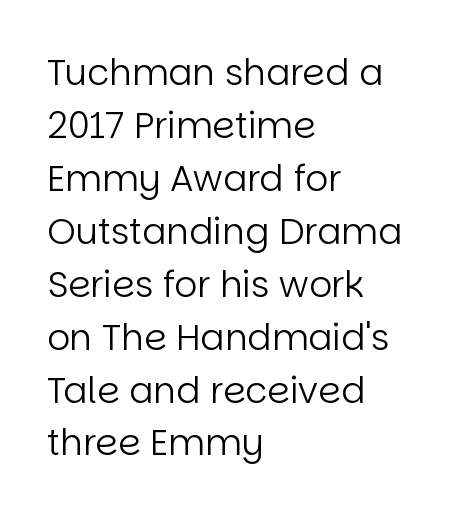
Q: Is the text bold? A: No.
Q: Is the text italic (slanted)? A: No, it is upright.
Q: Is the typeface a serif or a sans-serif typeface? A: Sans-serif.
Q: Is the text underlined? A: No.
Q: How is the paragraph aligned? A: Left-aligned.
Q: Is the spacing between letters normal or unusually wide? A: Normal.
Q: Is the spacing between lines tight, normal or loose? A: Normal.
Q: Width (condensed, normal, or wide)? A: Normal.
Q: Stroke contrast? A: Low.
Q: x-height? A: Large.
Q: Monospaced? A: No.
